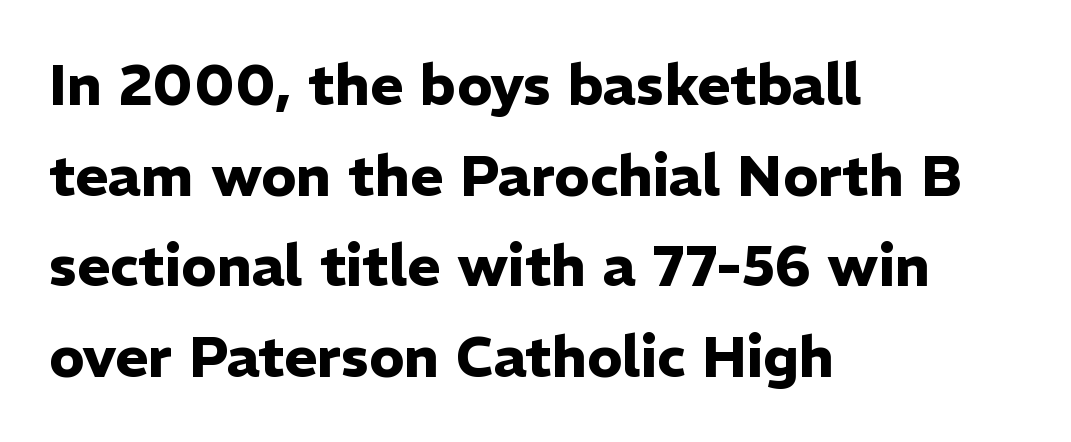
{"serif": "no", "italic": "no", "bold": "yes", "weight": "heavy", "width": "normal", "stroke_contrast": "low", "x_height": "medium", "monospaced": "no", "underline": "no", "align": "left", "line_spacing": "normal", "line_spacing_ratio": 1.59, "letter_spacing": "normal", "letter_spacing_em": 0.0, "glyph_px": 57}
